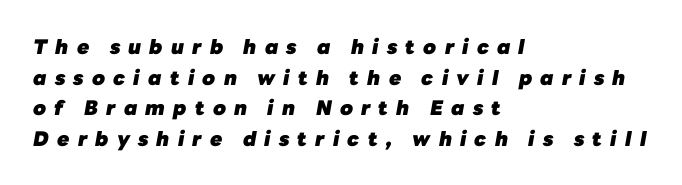
The image shows 20 px bold type, italic (leaning right); set left-aligned, normal line spacing (1.53x), unusually wide letter spacing (+0.41 em), not underlined.
